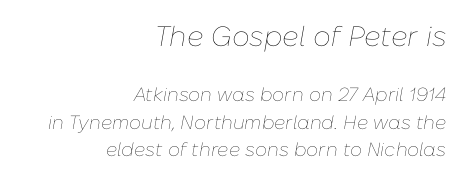
Leftover space on each line is placed entirely before the opening word. Size hierarchy here favors the leading block over the trailing one. The font's italic variant was chosen for this text. The space between consecutive lines is moderate. In terms of letterspacing, this is plain default setting.
